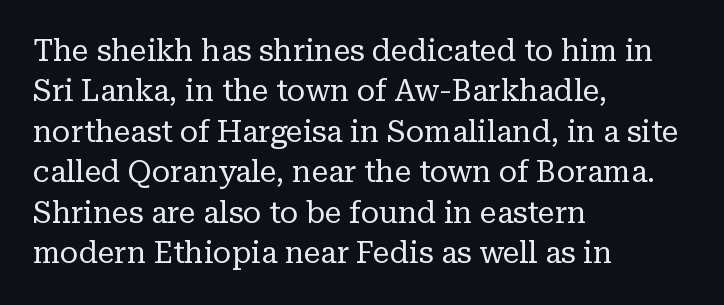
The image shows 30 px regular-weight serif type, upright; set left-aligned, normal line spacing (1.35x), normal letter spacing, not underlined; low stroke contrast and a medium x-height.
